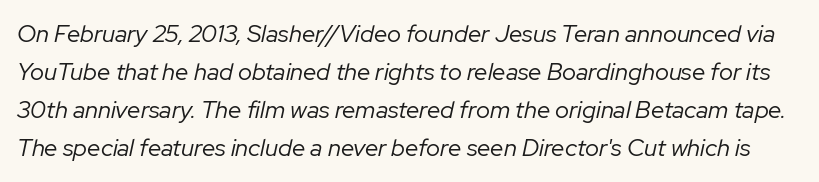
Q: Is the text bold? A: No.
Q: Is the text italic (slanted)? A: Yes, it leans right by about 12 degrees.
Q: Is the text underlined? A: No.
Q: Is the spacing between letters normal or unusually wide? A: Normal.
Q: Is the spacing between lines tight, normal or loose? A: Normal.
